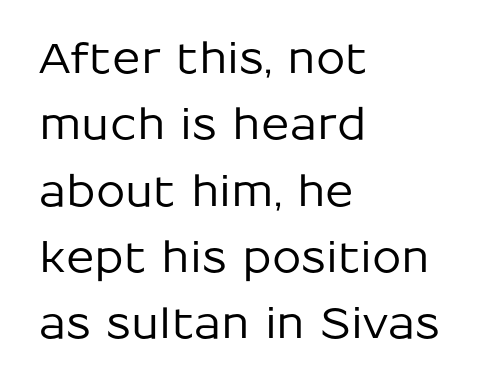
The image shows 42 px sans-serif type, upright; set left-aligned, normal line spacing (1.58x), normal letter spacing, not underlined; low stroke contrast and a medium x-height.
